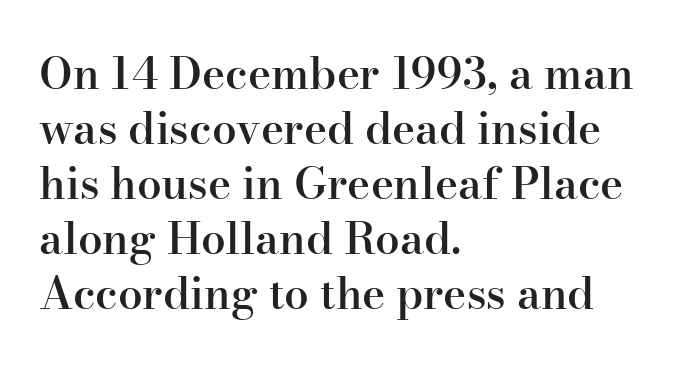
Q: Is the text bold? A: Semi-bold.
Q: Is the text italic (slanted)? A: No, it is upright.
Q: Is the typeface a serif or a sans-serif typeface? A: Serif.
Q: Is the text underlined? A: No.
Q: How is the paragraph aligned? A: Left-aligned.
Q: Is the spacing between letters normal or unusually wide? A: Normal.
Q: Is the spacing between lines tight, normal or loose? A: Normal.
Q: Width (condensed, normal, or wide)? A: Normal.
Q: Stroke contrast? A: High.
Q: x-height? A: Small.
Q: Monospaced? A: No.
